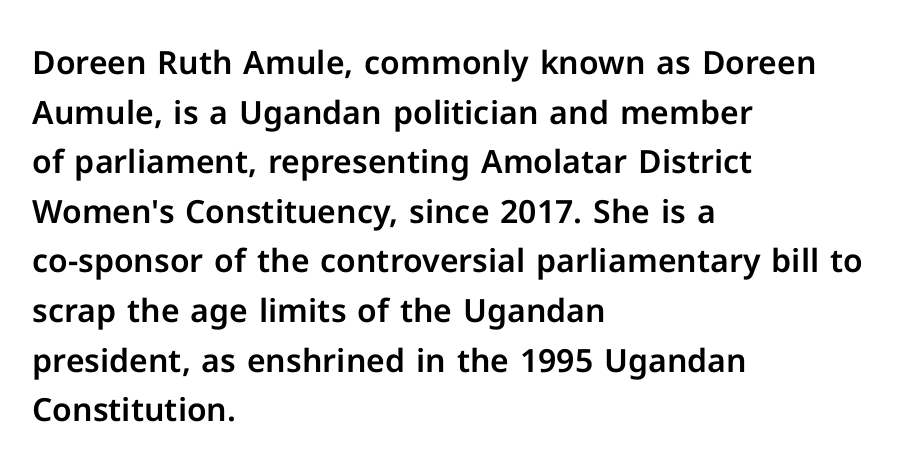
Q: Is the text italic (slanted)? A: No, it is upright.
Q: Is the typeface a serif or a sans-serif typeface? A: Sans-serif.
Q: Is the text underlined? A: No.
Q: How is the paragraph aligned? A: Left-aligned.
Q: Is the spacing between letters normal or unusually wide? A: Normal.
Q: Is the spacing between lines tight, normal or loose? A: Normal.
Q: Width (condensed, normal, or wide)? A: Normal.
Q: Stroke contrast? A: Low.
Q: x-height? A: Medium.
Q: Monospaced? A: No.
